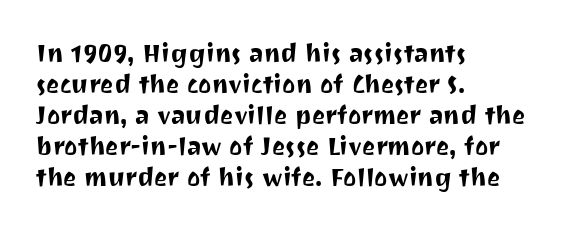
The image shows 25 px text type, upright; set left-aligned, line spacing 1.24x, normal letter spacing, not underlined.
